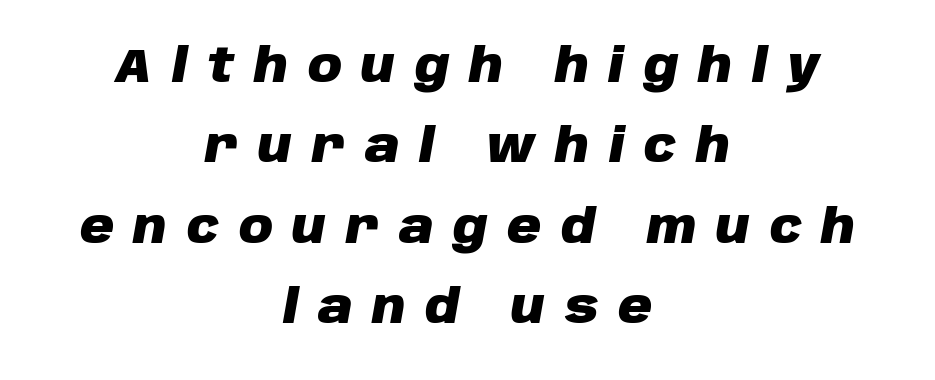
{"italic": "yes", "lean": "right", "slant_degrees": 10, "bold": "yes", "weight": "heavy", "width": "normal", "stroke_contrast": "low", "x_height": "large", "monospaced": "no", "underline": "no", "align": "center", "line_spacing_ratio": 1.71, "letter_spacing": "wide", "letter_spacing_em": 0.42, "glyph_px": 47}
